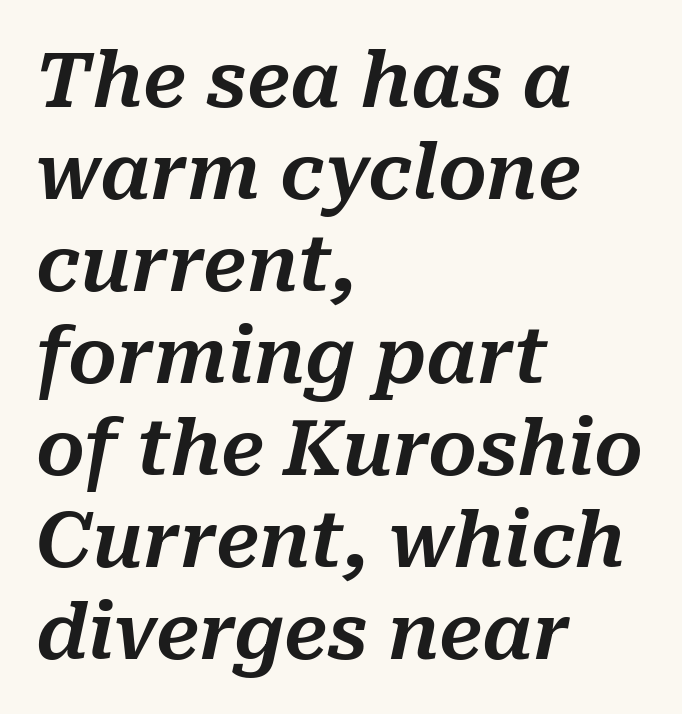
The image shows 76 px text type, italic (leaning right); set left-aligned, line spacing 1.21x, normal letter spacing, not underlined; medium stroke contrast and a medium x-height.
